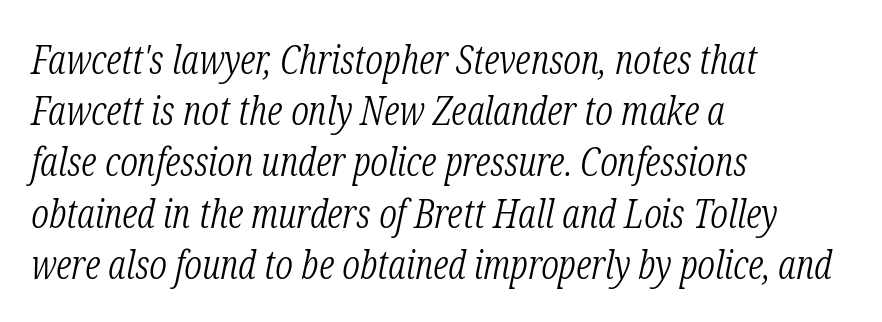
Q: Is the text bold? A: No.
Q: Is the text italic (slanted)? A: Yes, it leans right by about 12 degrees.
Q: Is the typeface a serif or a sans-serif typeface? A: Serif.
Q: Is the text underlined? A: No.
Q: How is the paragraph aligned? A: Left-aligned.
Q: Is the spacing between letters normal or unusually wide? A: Normal.
Q: Is the spacing between lines tight, normal or loose? A: Normal.
Q: Width (condensed, normal, or wide)? A: Condensed.
Q: Stroke contrast? A: Low.
Q: x-height? A: Medium.
Q: Monospaced? A: No.
